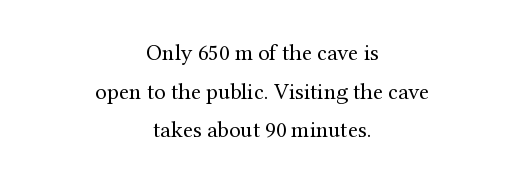
The image shows 23 px text type, upright; set centered, normal line spacing (1.68x), normal letter spacing, not underlined.
